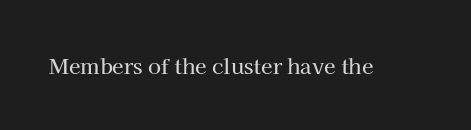
Every character sits straight up, as roman type does. The string is rendered with underlining switched off. Students, note that the glyphs here touch the page at normal intervals.
